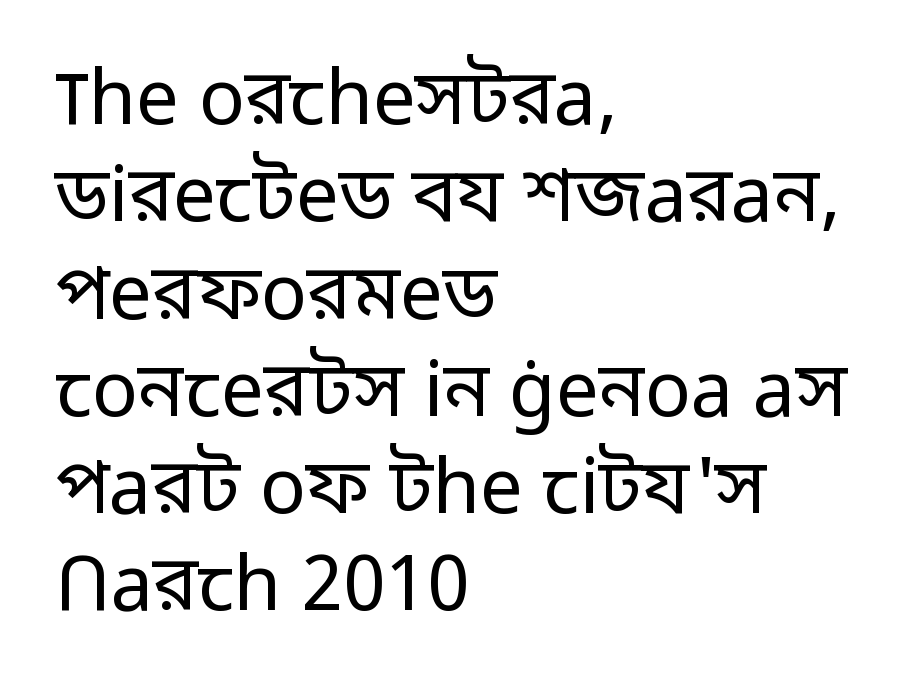
{"serif": "no", "italic": "no", "bold": "no", "weight": "regular", "width": "normal", "stroke_contrast": "low", "x_height": "medium", "monospaced": "no", "underline": "no", "align": "left", "line_spacing": "normal", "line_spacing_ratio": 1.28, "letter_spacing": "normal", "letter_spacing_em": 0.0, "glyph_px": 76}
